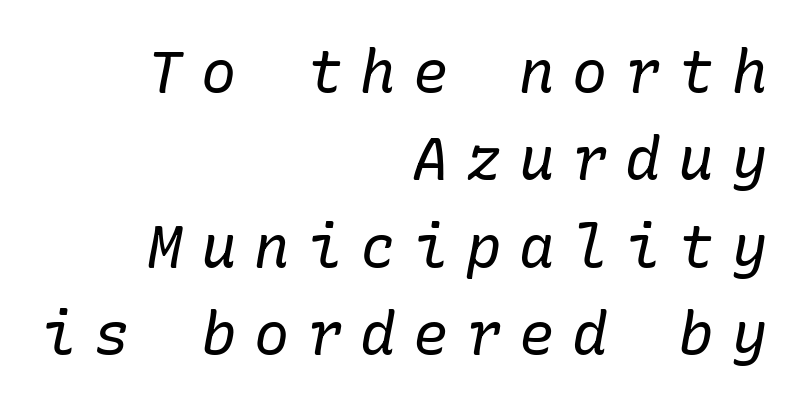
Q: Is the text bold? A: No.
Q: Is the text italic (slanted)? A: Yes, it leans right by about 10 degrees.
Q: Is the typeface a serif or a sans-serif typeface? A: Sans-serif.
Q: Is the text underlined? A: No.
Q: How is the paragraph aligned? A: Right-aligned.
Q: Is the spacing between letters normal or unusually wide? A: Unusually wide.
Q: Is the spacing between lines tight, normal or loose? A: Normal.
Q: Width (condensed, normal, or wide)? A: Normal.
Q: Stroke contrast? A: Low.
Q: x-height? A: Medium.
